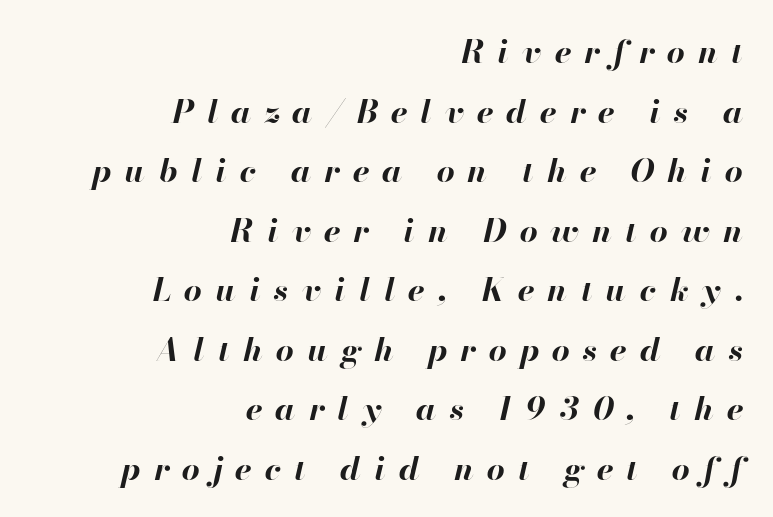
Think of a printed novel: that variable character pitch is what you see here. The rag falls on the left side of this text block. Students, note that the glyphs here are deliberately spaced far apart. Heavy-handed strokes throughout: this text is bold. Slant detected: the letters are inclined.
